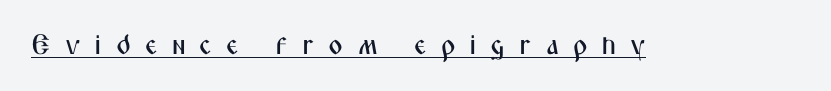
{"serif": "no", "italic": "no", "width": "condensed", "stroke_contrast": "medium", "x_height": "medium", "monospaced": "no", "underline": "yes", "letter_spacing": "wide", "letter_spacing_em": 0.5, "glyph_px": 28}
